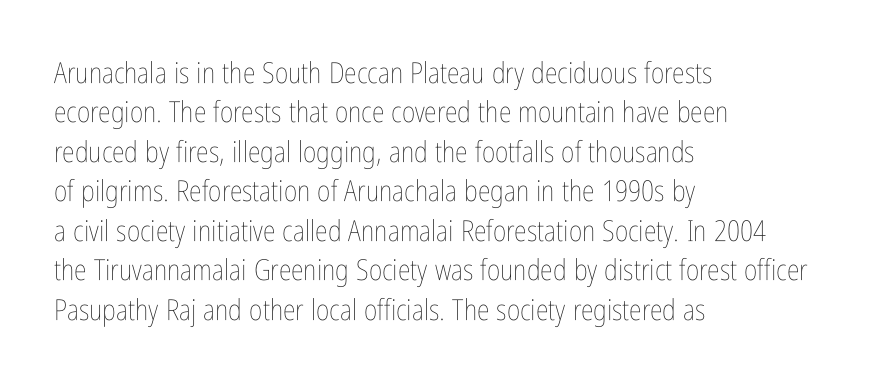
The image shows 29 px thin, condensed type, upright; set left-aligned, normal line spacing (1.36x), normal letter spacing, not underlined; low stroke contrast and a medium x-height.
